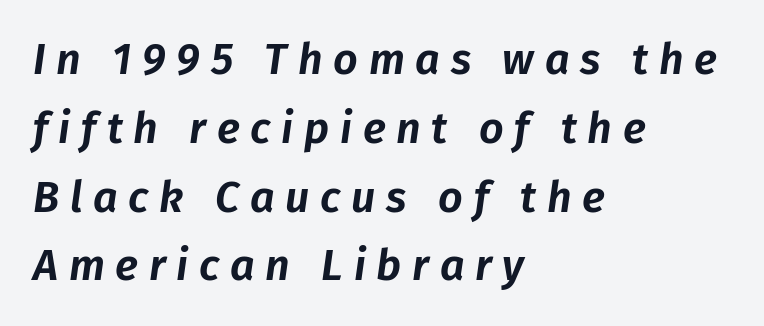
The glyphs are unaccompanied by any horizontal stroke below them. What stands out about the letter spacing? Its width — letters are far apart. This sample uses an oblique cut, with every glyph tilted off the vertical. Short and long lines alike share a common starting point at left. The letters advance in unequal steps, a hallmark of proportional type. Regarding leading, the lines here are spaced in the standard way.
